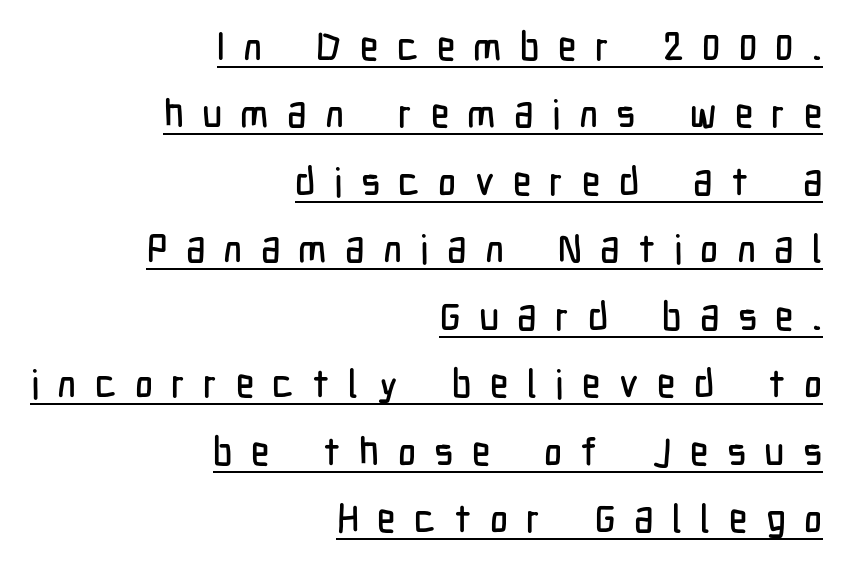
Q: Is the text italic (slanted)? A: No, it is upright.
Q: Is the typeface a serif or a sans-serif typeface? A: Sans-serif.
Q: Is the text underlined? A: Yes.
Q: How is the paragraph aligned? A: Right-aligned.
Q: Is the spacing between letters normal or unusually wide? A: Unusually wide.
Q: Width (condensed, normal, or wide)? A: Condensed.
Q: Stroke contrast? A: Low.
Q: x-height? A: Medium.
Q: Monospaced? A: No.
